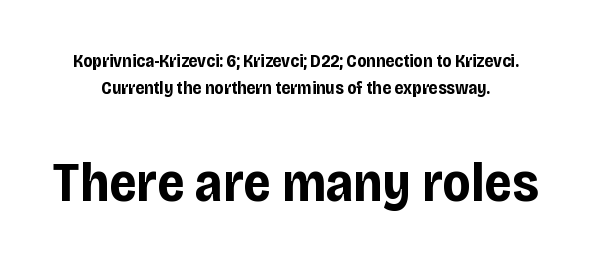
Q: Is the text bold? A: Yes.
Q: Is the text italic (slanted)? A: No, it is upright.
Q: Is the typeface a serif or a sans-serif typeface? A: Sans-serif.
Q: Is the text underlined? A: No.
Q: How is the paragraph aligned? A: Centered.
Q: Is the spacing between letters normal or unusually wide? A: Normal.
Q: Is the spacing between lines tight, normal or loose? A: Normal.
Q: Which block of text is set in a larger size, the first (top) or the second (bottom)? A: The second (bottom) one.
Q: Width (condensed, normal, or wide)? A: Condensed.
Q: Stroke contrast? A: Low.
Q: x-height? A: Large.
Q: Monospaced? A: No.
